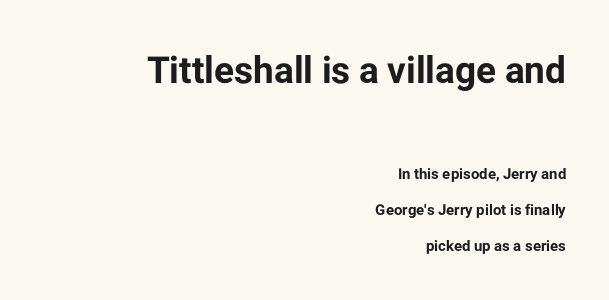
The image shows 37 px bold sans-serif type, upright; set right-aligned, loose line spacing (2.41x), normal letter spacing, not underlined; the first (top) block is 2.47x larger; low stroke contrast and a medium x-height.
